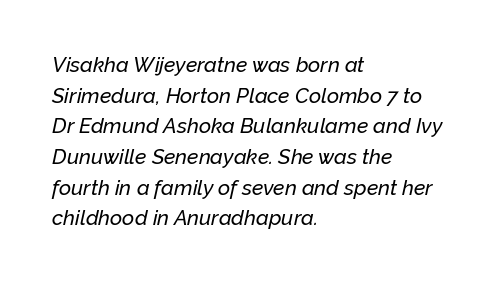
{"italic": "yes", "lean": "right", "slant_degrees": 12, "underline": "no", "align": "left", "line_spacing": "normal", "line_spacing_ratio": 1.46, "letter_spacing": "normal", "letter_spacing_em": 0.0, "glyph_px": 21}
